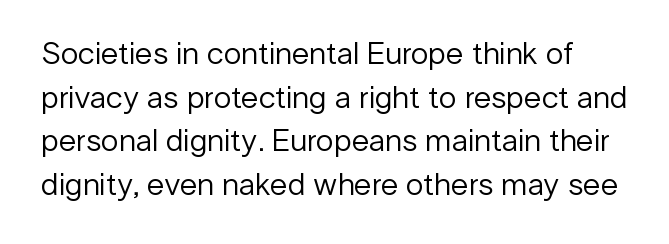
Each letter's strokes conclude bluntly, with no projecting serifs. No extra ink here — the face is not bold. The gap between lines stays unmarked. The leading is moderate, giving the passage an even texture. This sample uses an upright cut, with every glyph sitting square on the baseline.
